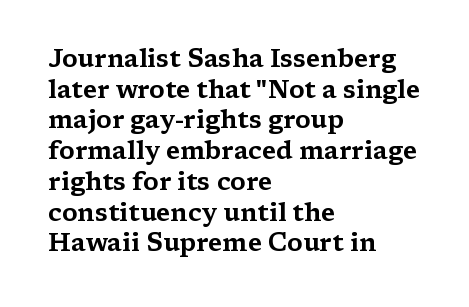
{"italic": "no", "underline": "no", "align": "left", "line_spacing_ratio": 1.23, "letter_spacing": "normal", "letter_spacing_em": 0.0, "glyph_px": 25}
